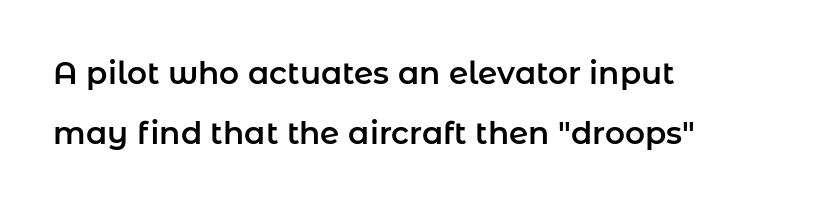
{"serif": "no", "italic": "no", "width": "normal", "stroke_contrast": "low", "x_height": "medium", "monospaced": "no", "underline": "no", "align": "left", "line_spacing": "loose", "line_spacing_ratio": 1.94, "letter_spacing": "normal", "letter_spacing_em": 0.0, "glyph_px": 31}
